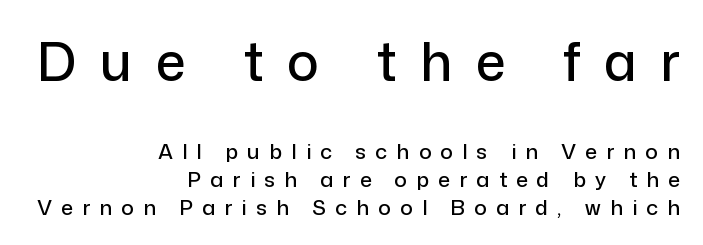
Q: Is the text italic (slanted)? A: No, it is upright.
Q: Is the typeface a serif or a sans-serif typeface? A: Sans-serif.
Q: Is the text underlined? A: No.
Q: How is the paragraph aligned? A: Right-aligned.
Q: Is the spacing between letters normal or unusually wide? A: Unusually wide.
Q: Is the spacing between lines tight, normal or loose? A: Normal.
Q: Which block of text is set in a larger size, the first (top) or the second (bottom)? A: The first (top) one.
Q: Width (condensed, normal, or wide)? A: Normal.
Q: Stroke contrast? A: Low.
Q: x-height? A: Medium.
Q: Monospaced? A: No.
